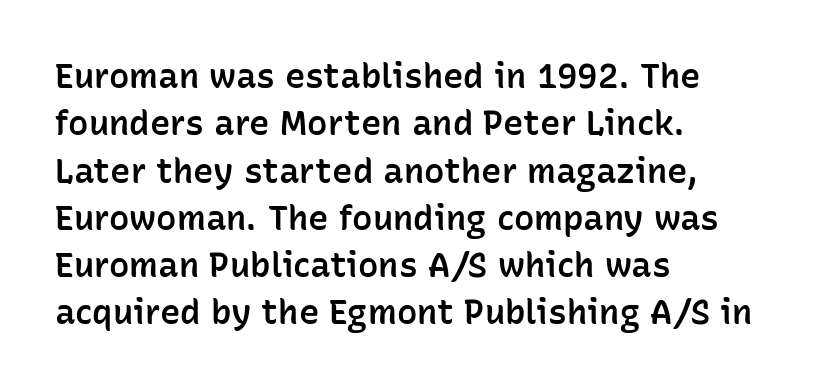
Q: Is the text bold? A: Semi-bold.
Q: Is the text italic (slanted)? A: No, it is upright.
Q: Is the typeface a serif or a sans-serif typeface? A: Sans-serif.
Q: Is the text underlined? A: No.
Q: How is the paragraph aligned? A: Left-aligned.
Q: Is the spacing between letters normal or unusually wide? A: Normal.
Q: Is the spacing between lines tight, normal or loose? A: Normal.
Q: Width (condensed, normal, or wide)? A: Normal.
Q: Stroke contrast? A: Low.
Q: x-height? A: Medium.
Q: Monospaced? A: No.
